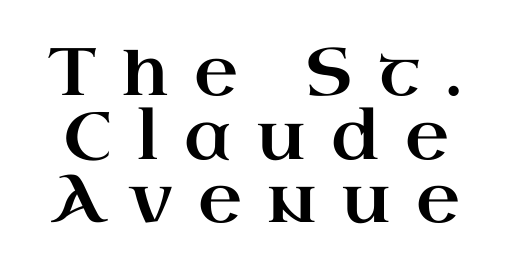
Q: Is the text italic (slanted)? A: No, it is upright.
Q: Is the typeface a serif or a sans-serif typeface? A: Serif.
Q: Is the text underlined? A: No.
Q: Is the spacing between letters normal or unusually wide? A: Unusually wide.
Q: Is the spacing between lines tight, normal or loose? A: Tight.
Q: Width (condensed, normal, or wide)? A: Wide.
Q: Stroke contrast? A: High.
Q: x-height? A: Small.
Q: Monospaced? A: No.
